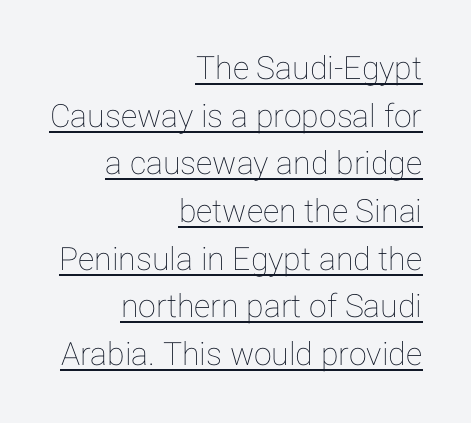
The specimen reads as upright at a glance. The rendering uses a moderate line-height, typical for paragraphs. This sample has the flowing, uneven cadence of proportional lettering. Characters follow at the spacing the type designer built in. The paragraph shown leans on its right margin. A typographer would call this underscored text.
